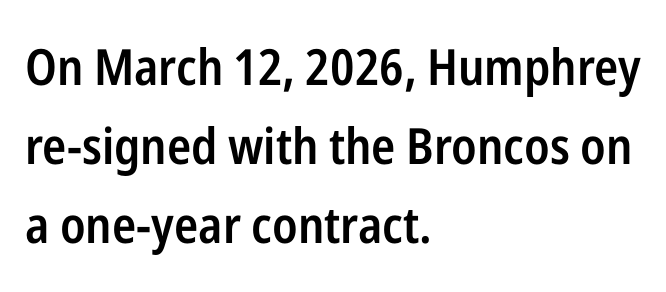
{"serif": "no", "italic": "no", "bold": "semi", "weight": "semibold", "width": "condensed", "stroke_contrast": "low", "x_height": "medium", "monospaced": "no", "underline": "no", "align": "left", "line_spacing": "normal", "line_spacing_ratio": 1.58, "letter_spacing": "normal", "letter_spacing_em": 0.0, "glyph_px": 50}
